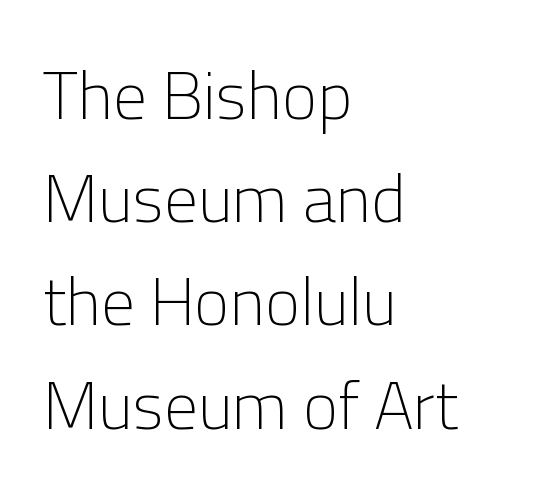
{"serif": "no", "italic": "no", "bold": "no", "weight": "light", "width": "normal", "stroke_contrast": "low", "x_height": "medium", "monospaced": "no", "underline": "no", "align": "left", "line_spacing": "normal", "line_spacing_ratio": 1.54, "letter_spacing": "normal", "letter_spacing_em": 0.0, "glyph_px": 67}
